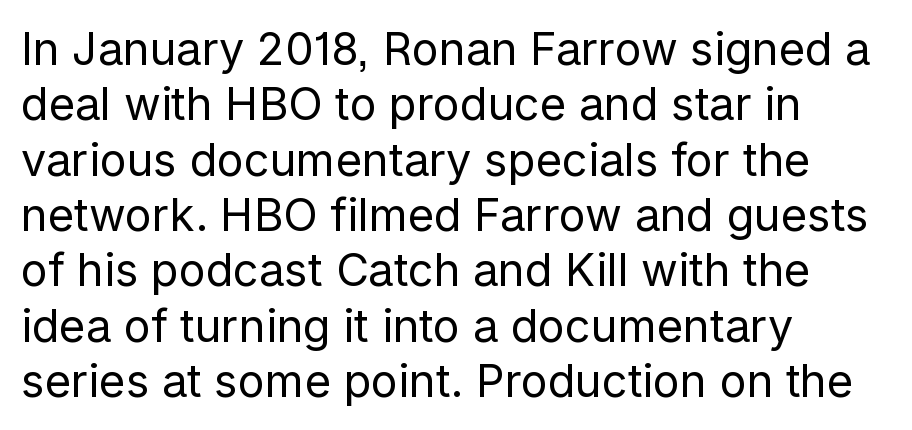
The image shows 45 px regular-weight sans-serif type, upright; set left-aligned, line spacing 1.23x, normal letter spacing, not underlined; low stroke contrast and a medium x-height.
